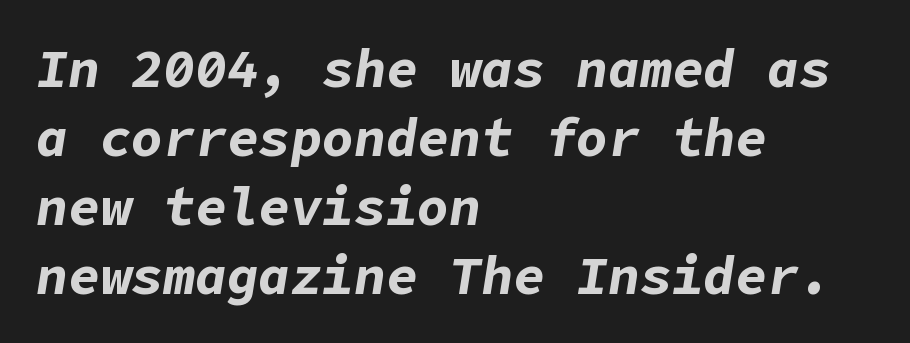
{"italic": "yes", "lean": "right", "slant_degrees": 9, "bold": "yes", "weight": "bold", "width": "normal", "stroke_contrast": "low", "x_height": "medium", "underline": "no", "align": "left", "line_spacing": "normal", "line_spacing_ratio": 1.3, "letter_spacing": "normal", "letter_spacing_em": 0.0, "glyph_px": 53}
